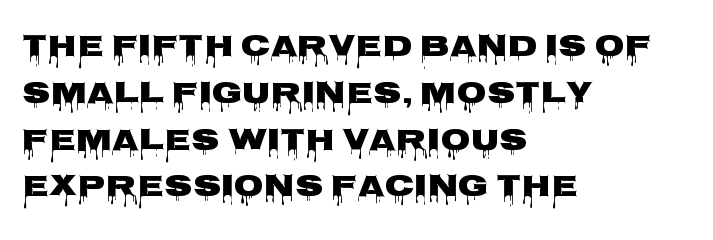
{"serif": "no", "italic": "no", "width": "wide", "stroke_contrast": "low", "x_height": "large", "monospaced": "no", "underline": "no", "align": "left", "line_spacing": "normal", "line_spacing_ratio": 1.51, "letter_spacing": "normal", "letter_spacing_em": 0.0, "glyph_px": 31}
